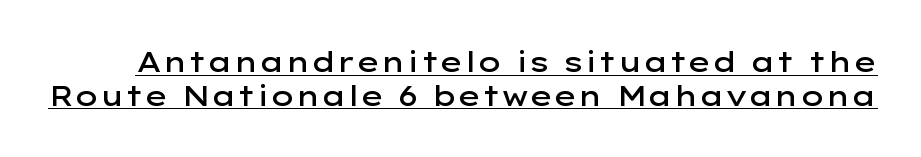
{"serif": "no", "italic": "no", "bold": "semi", "weight": "semibold", "width": "wide", "stroke_contrast": "low", "x_height": "medium", "monospaced": "no", "underline": "yes", "line_spacing_ratio": 1.21, "letter_spacing": "normal", "letter_spacing_em": 0.0, "glyph_px": 28}
